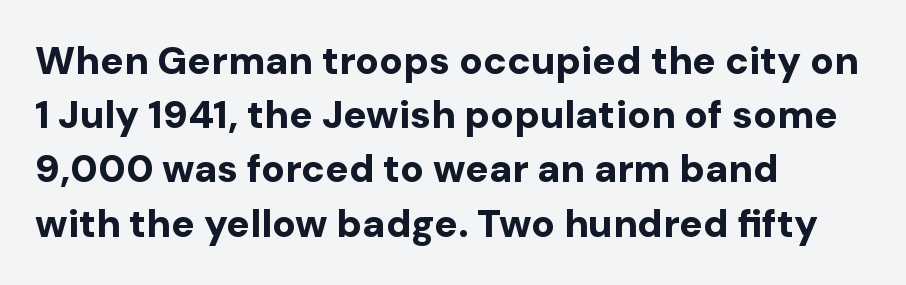
The rendering anchors every line to the left-hand side. The passage shown is typed in a proportional face where columns would drift. This is roman type, the default non-slanted kind. The baseline area is clear. Glyph-to-glyph distance matches everyday printed text.
